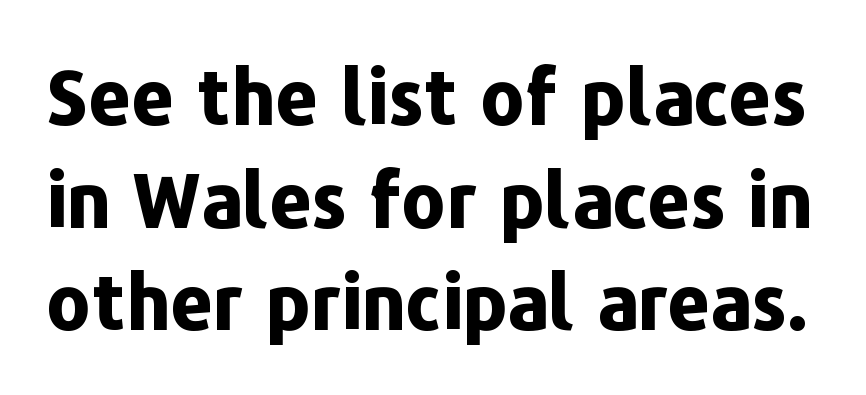
Q: Is the text bold? A: Yes.
Q: Is the text italic (slanted)? A: No, it is upright.
Q: Is the typeface a serif or a sans-serif typeface? A: Sans-serif.
Q: Is the text underlined? A: No.
Q: Is the spacing between letters normal or unusually wide? A: Normal.
Q: Is the spacing between lines tight, normal or loose? A: Normal.
Q: Width (condensed, normal, or wide)? A: Normal.
Q: Stroke contrast? A: Low.
Q: x-height? A: Medium.
Q: Monospaced? A: No.
